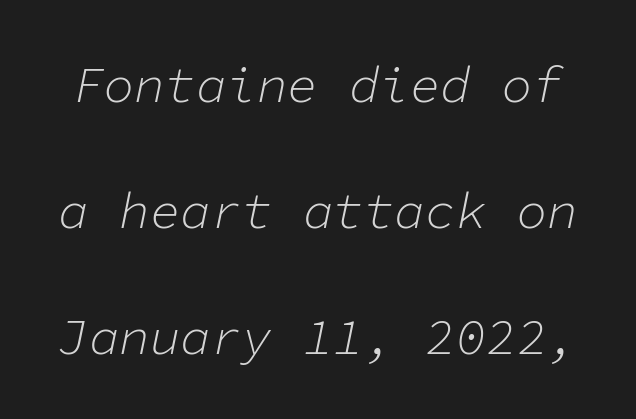
{"italic": "yes", "lean": "right", "slant_degrees": 11, "bold": "no", "weight": "light", "width": "normal", "stroke_contrast": "low", "x_height": "medium", "monospaced": "yes", "underline": "no", "line_spacing": "loose", "line_spacing_ratio": 2.47, "letter_spacing": "normal", "letter_spacing_em": 0.0, "glyph_px": 51}
